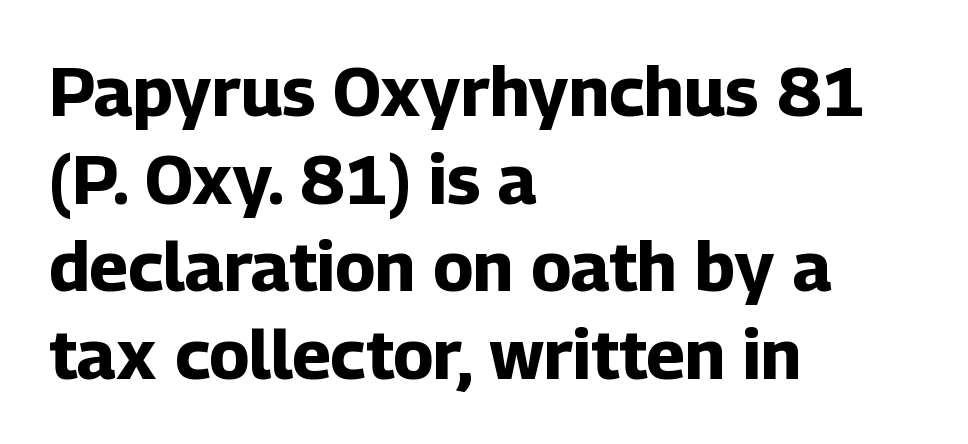
The image shows 69 px bold sans-serif type, upright; set left-aligned, normal line spacing (1.27x), normal letter spacing, not underlined; low stroke contrast and a medium x-height.
